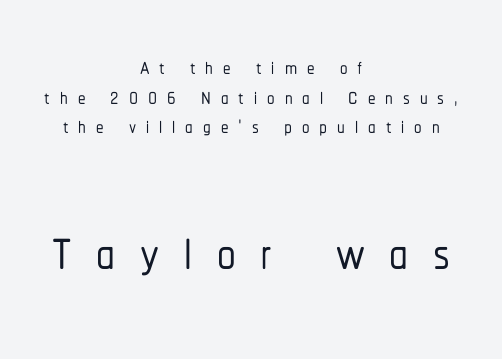
Q: Is the text italic (slanted)? A: No, it is upright.
Q: Is the typeface a serif or a sans-serif typeface? A: Sans-serif.
Q: Is the text underlined? A: No.
Q: How is the paragraph aligned? A: Centered.
Q: Is the spacing between letters normal or unusually wide? A: Unusually wide.
Q: Is the spacing between lines tight, normal or loose? A: Tight.
Q: Which block of text is set in a larger size, the first (top) or the second (bottom)? A: The second (bottom) one.
Q: Width (condensed, normal, or wide)? A: Condensed.
Q: Stroke contrast? A: Low.
Q: x-height? A: Medium.
Q: Monospaced? A: No.
